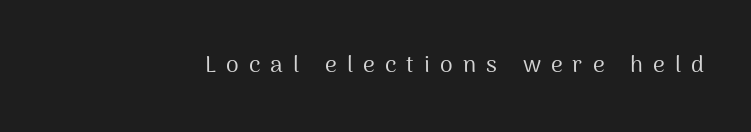
Q: Is the text bold? A: No.
Q: Is the text italic (slanted)? A: No, it is upright.
Q: Is the text underlined? A: No.
Q: Is the spacing between letters normal or unusually wide? A: Unusually wide.
